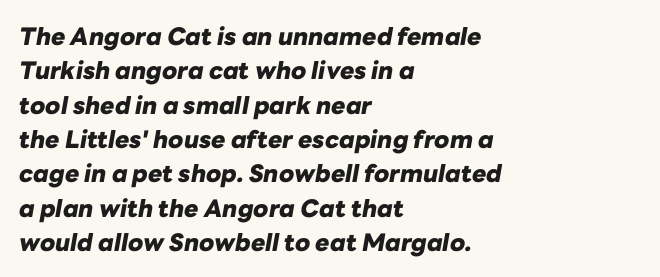
{"italic": "yes", "lean": "right", "slant_degrees": 10, "bold": "yes", "underline": "no", "align": "left", "line_spacing": "normal", "line_spacing_ratio": 1.43, "letter_spacing": "normal", "letter_spacing_em": 0.0, "glyph_px": 24}
